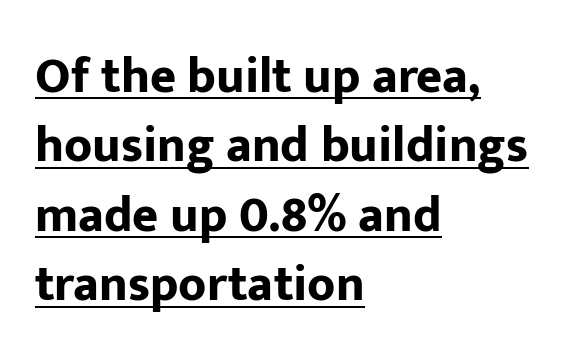
{"serif": "no", "italic": "no", "bold": "yes", "weight": "bold", "width": "normal", "stroke_contrast": "low", "x_height": "medium", "monospaced": "no", "underline": "yes", "align": "left", "line_spacing": "normal", "line_spacing_ratio": 1.39, "letter_spacing": "normal", "letter_spacing_em": 0.0, "glyph_px": 50}
